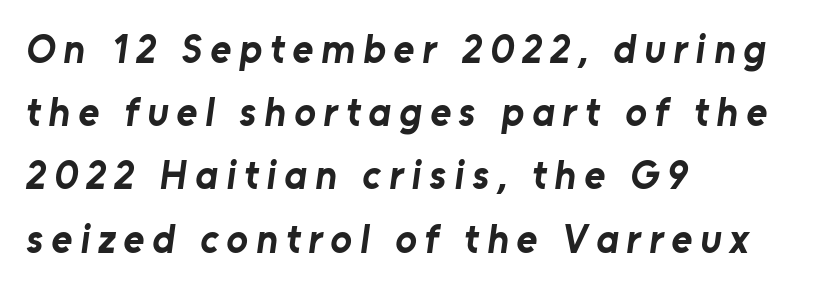
The image shows 40 px bold sans-serif type; set left-aligned, normal line spacing (1.58x), unusually wide letter spacing (+0.2 em), not underlined; low stroke contrast and a medium x-height.
